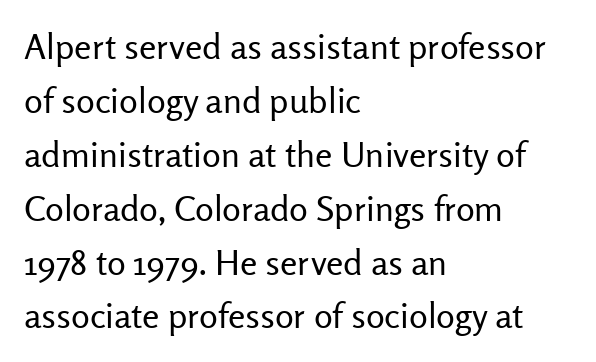
{"serif": "no", "italic": "no", "bold": "no", "weight": "regular", "width": "normal", "stroke_contrast": "low", "x_height": "medium", "monospaced": "no", "underline": "no", "align": "left", "line_spacing": "normal", "line_spacing_ratio": 1.54, "letter_spacing": "normal", "letter_spacing_em": 0.0, "glyph_px": 35}
